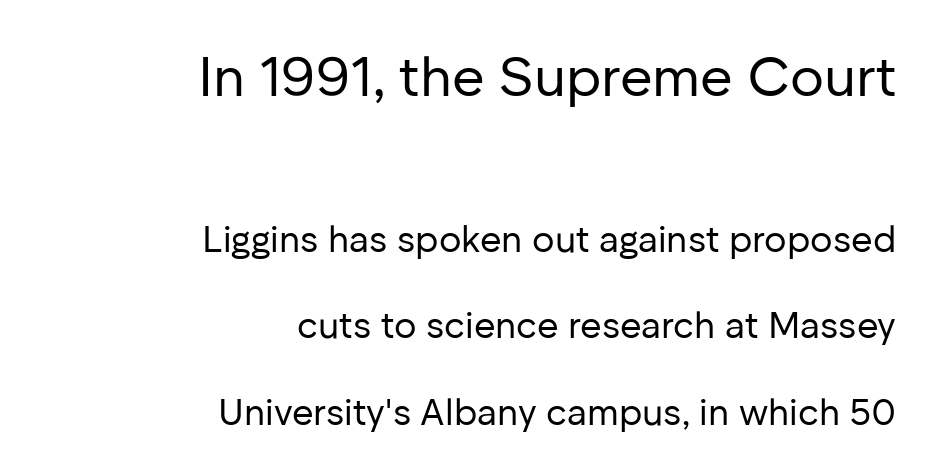
No heavy texture on the line: the type isn't bold. This is the regular roman posture of the typeface. Reading top to bottom, the characters get smaller at the block break. Honestly, the rows look like they've been pulled way apart. Underline: absent. Here the designer chose a conventional face with non-uniform glyph widths.
